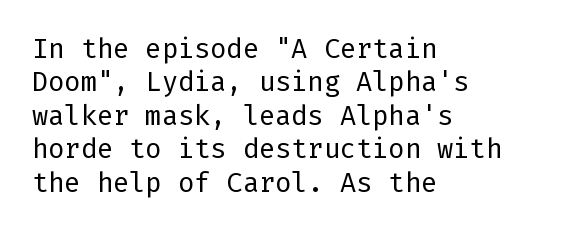
The image shows 27 px text type, upright; set left-aligned, line spacing 1.24x, normal letter spacing, not underlined.
